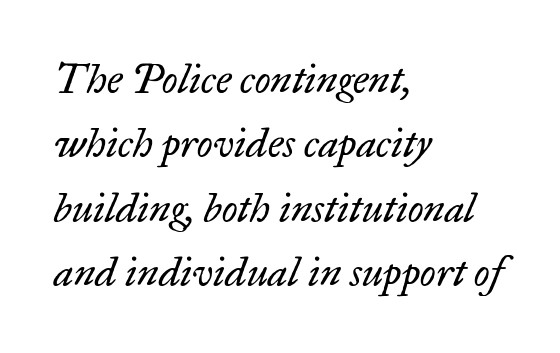
{"serif": "yes", "italic": "yes", "lean": "right", "slant_degrees": 17, "bold": "no", "weight": "regular", "width": "normal", "stroke_contrast": "low", "x_height": "small", "monospaced": "no", "underline": "no", "align": "left", "line_spacing": "normal", "line_spacing_ratio": 1.57, "letter_spacing": "normal", "letter_spacing_em": 0.0, "glyph_px": 41}
